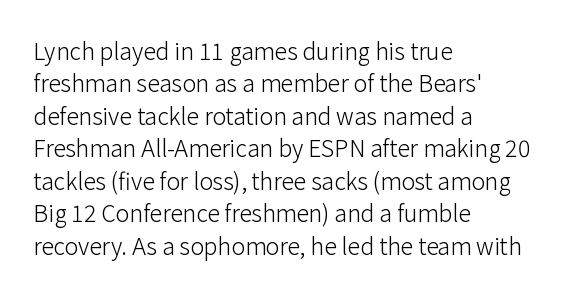
The image shows 23 px text type, upright; set left-aligned, normal line spacing (1.41x), normal letter spacing, not underlined.
